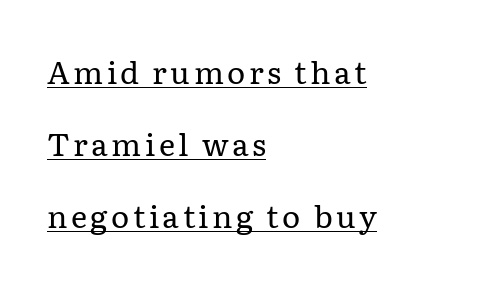
{"serif": "yes", "italic": "no", "bold": "no", "weight": "regular", "width": "normal", "stroke_contrast": "low", "x_height": "medium", "monospaced": "no", "underline": "yes", "align": "left", "line_spacing": "loose", "line_spacing_ratio": 2.32, "glyph_px": 31}
